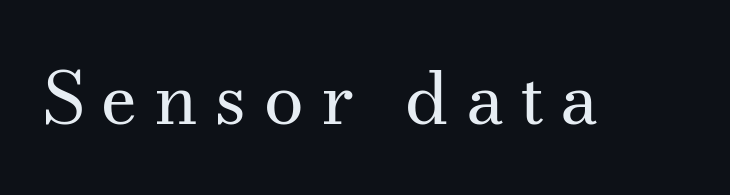
{"serif": "yes", "italic": "no", "bold": "no", "weight": "regular", "width": "normal", "stroke_contrast": "medium", "x_height": "small", "monospaced": "no", "underline": "no", "letter_spacing": "wide", "letter_spacing_em": 0.22, "glyph_px": 73}
